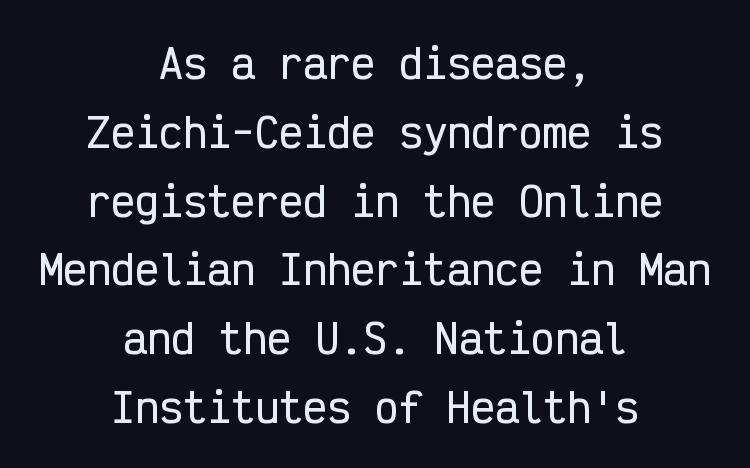
The image shows 40 px condensed sans-serif type, upright, monospaced; set centered, line spacing 1.72x, normal letter spacing, not underlined; low stroke contrast and a medium x-height.
